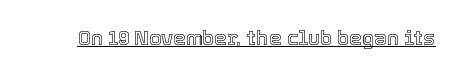
Q: Is the text italic (slanted)? A: No, it is upright.
Q: Is the text underlined? A: Yes.
Q: Is the spacing between letters normal or unusually wide? A: Normal.
